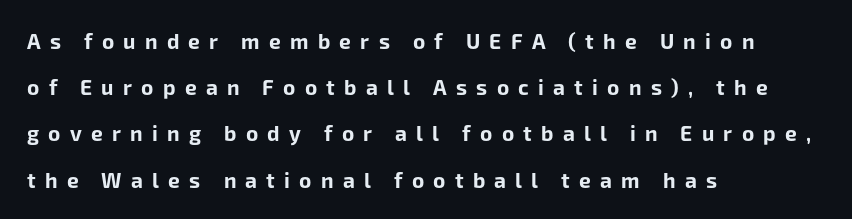
Q: Is the text bold? A: Yes.
Q: Is the text italic (slanted)? A: No, it is upright.
Q: Is the text underlined? A: No.
Q: How is the paragraph aligned? A: Left-aligned.
Q: Is the spacing between letters normal or unusually wide? A: Unusually wide.
Q: Is the spacing between lines tight, normal or loose? A: Loose.
